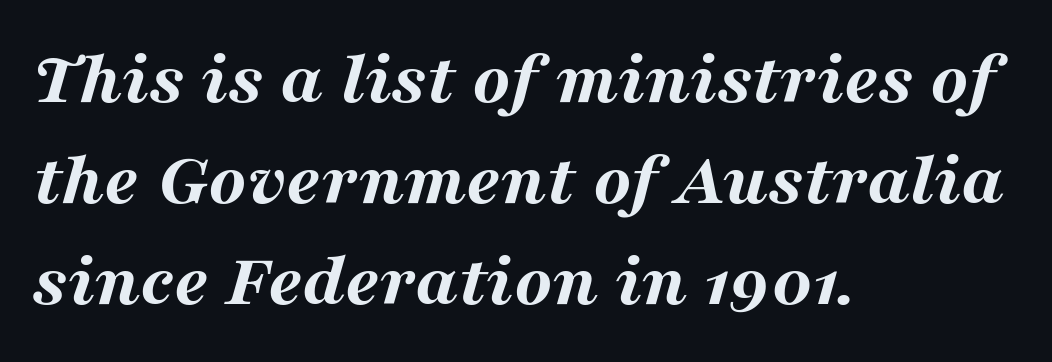
The image shows 77 px bold, wide type, italic (leaning right); set left-aligned, normal line spacing (1.31x), normal letter spacing, not underlined; medium stroke contrast and a medium x-height.
